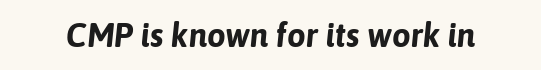
Q: Is the text bold? A: Yes.
Q: Is the text italic (slanted)? A: Yes, it leans right by about 6 degrees.
Q: Is the text underlined? A: No.
Q: Is the spacing between letters normal or unusually wide? A: Normal.
Q: Width (condensed, normal, or wide)? A: Normal.
Q: Stroke contrast? A: Low.
Q: x-height? A: Medium.
Q: Monospaced? A: No.
